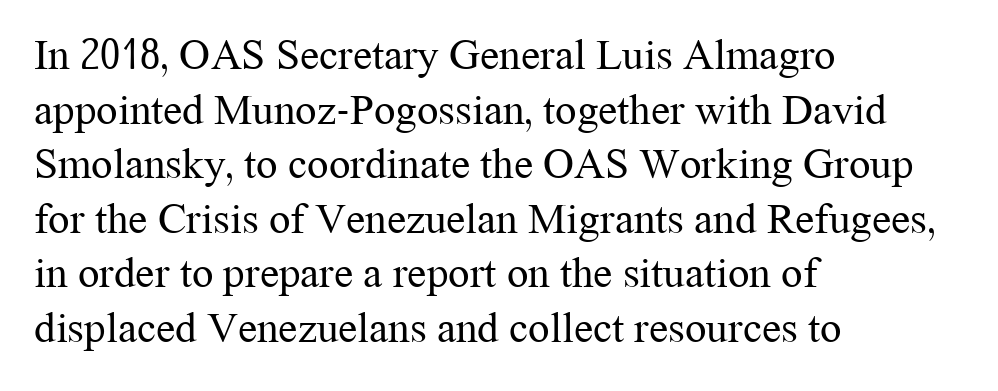
Q: Is the text bold? A: No.
Q: Is the text italic (slanted)? A: No, it is upright.
Q: Is the typeface a serif or a sans-serif typeface? A: Serif.
Q: Is the text underlined? A: No.
Q: How is the paragraph aligned? A: Left-aligned.
Q: Is the spacing between letters normal or unusually wide? A: Normal.
Q: Is the spacing between lines tight, normal or loose? A: Normal.
Q: Width (condensed, normal, or wide)? A: Normal.
Q: Stroke contrast? A: Medium.
Q: x-height? A: Medium.
Q: Monospaced? A: No.
